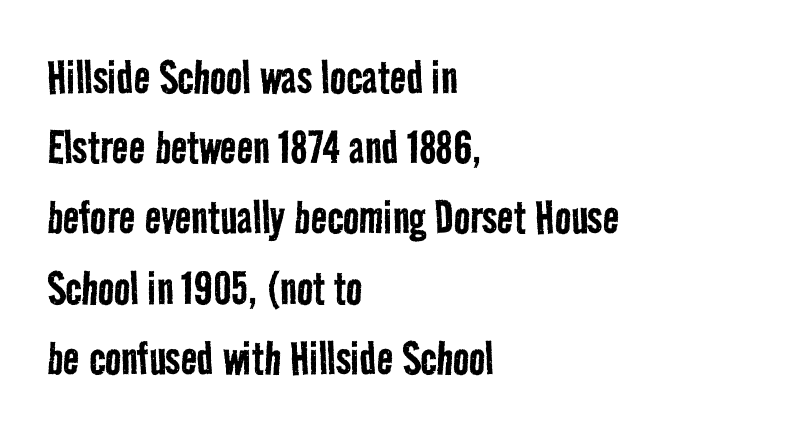
Q: Is the text bold? A: No.
Q: Is the typeface a serif or a sans-serif typeface? A: Sans-serif.
Q: Is the text underlined? A: No.
Q: How is the paragraph aligned? A: Left-aligned.
Q: Is the spacing between letters normal or unusually wide? A: Normal.
Q: Is the spacing between lines tight, normal or loose? A: Normal.
Q: Width (condensed, normal, or wide)? A: Condensed.
Q: Stroke contrast? A: Low.
Q: x-height? A: Medium.
Q: Monospaced? A: No.
